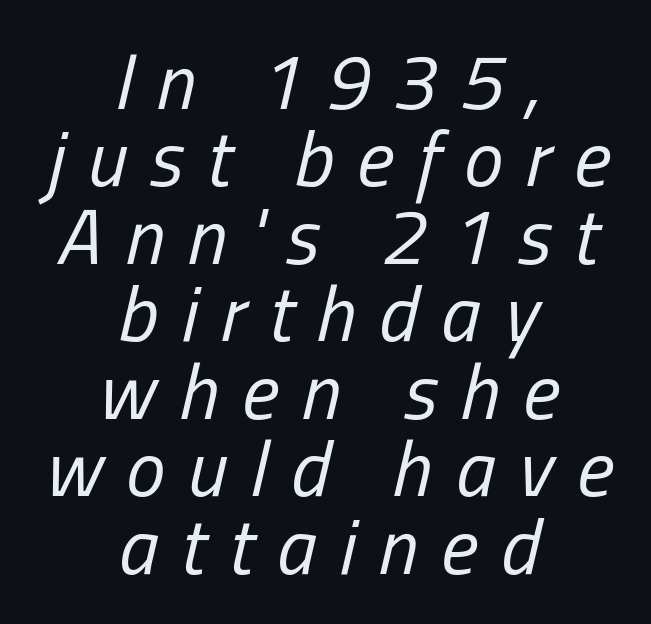
Q: Is the text bold? A: No.
Q: Is the text italic (slanted)? A: Yes, it leans right by about 13 degrees.
Q: Is the text underlined? A: No.
Q: How is the paragraph aligned? A: Centered.
Q: Is the spacing between letters normal or unusually wide? A: Unusually wide.
Q: Is the spacing between lines tight, normal or loose? A: Tight.
Q: Width (condensed, normal, or wide)? A: Condensed.
Q: Stroke contrast? A: Low.
Q: x-height? A: Medium.
Q: Monospaced? A: No.
